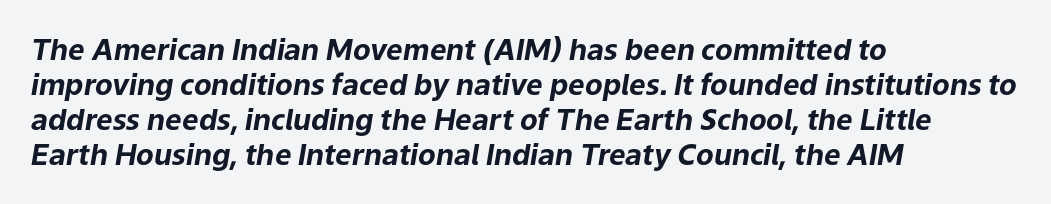
{"italic": "yes", "lean": "right", "slant_degrees": 9, "bold": "yes", "weight": "bold", "width": "normal", "stroke_contrast": "low", "x_height": "medium", "monospaced": "no", "underline": "no", "align": "left", "line_spacing_ratio": 1.21, "letter_spacing": "normal", "letter_spacing_em": 0.0, "glyph_px": 29}
